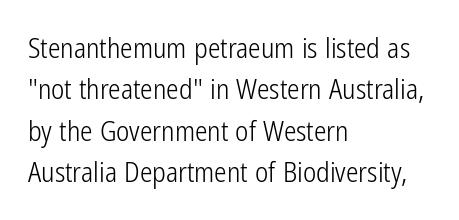
Q: Is the text bold? A: No.
Q: Is the text italic (slanted)? A: No, it is upright.
Q: Is the typeface a serif or a sans-serif typeface? A: Sans-serif.
Q: Is the text underlined? A: No.
Q: How is the paragraph aligned? A: Left-aligned.
Q: Is the spacing between letters normal or unusually wide? A: Normal.
Q: Is the spacing between lines tight, normal or loose? A: Normal.
Q: Width (condensed, normal, or wide)? A: Condensed.
Q: Stroke contrast? A: Low.
Q: x-height? A: Medium.
Q: Monospaced? A: No.
